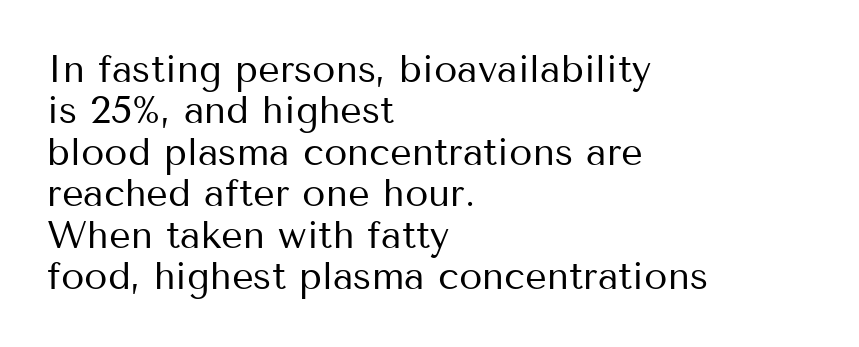
{"serif": "no", "italic": "no", "bold": "no", "weight": "regular", "width": "normal", "stroke_contrast": "medium", "x_height": "medium", "monospaced": "no", "underline": "no", "align": "left", "line_spacing": "tight", "line_spacing_ratio": 1.09, "letter_spacing": "normal", "letter_spacing_em": 0.0, "glyph_px": 38}
